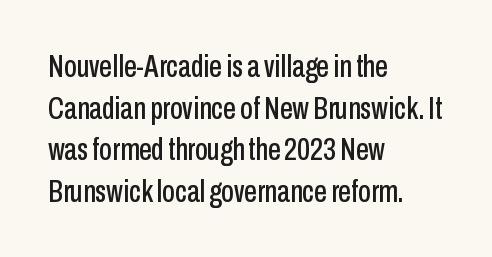
The image shows 32 px condensed sans-serif type, upright; set left-aligned, normal line spacing (1.3x), normal letter spacing, not underlined; low stroke contrast and a medium x-height.
